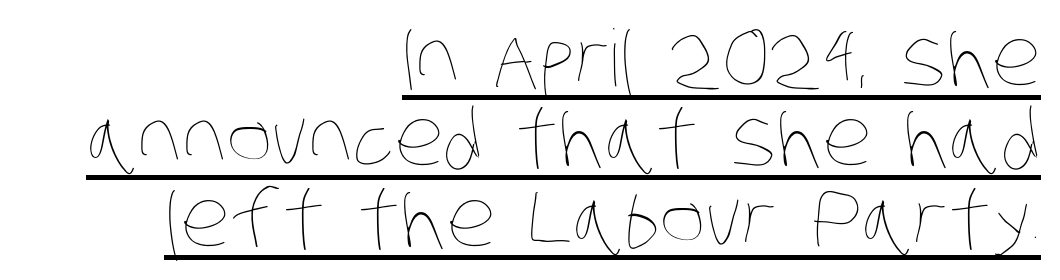
The image shows 78 px thin, condensed type; set right-aligned, tight line spacing (1.03x), normal letter spacing, underlined; low stroke contrast and a large x-height.
